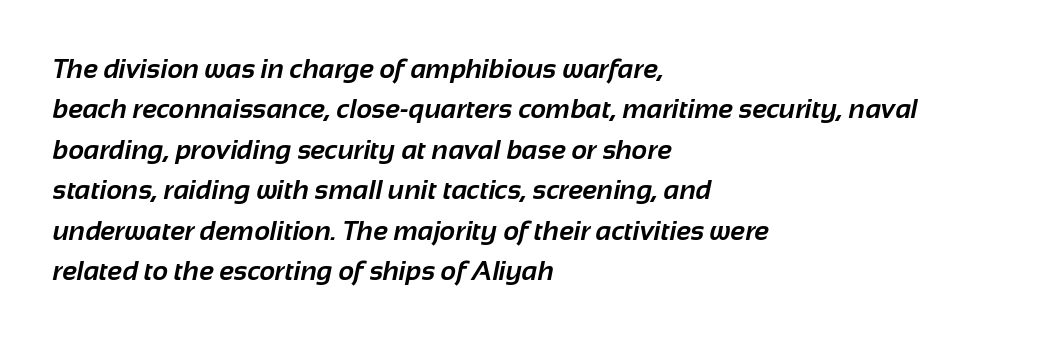
Characters follow at the spacing the type designer built in. The glyphs have the mass of a bold cut. Compared with typical paragraphs, the rows here are spaced about the same. Letters rest on an invisible, unmarked baseline. Short and long lines alike share a common starting point at left.
